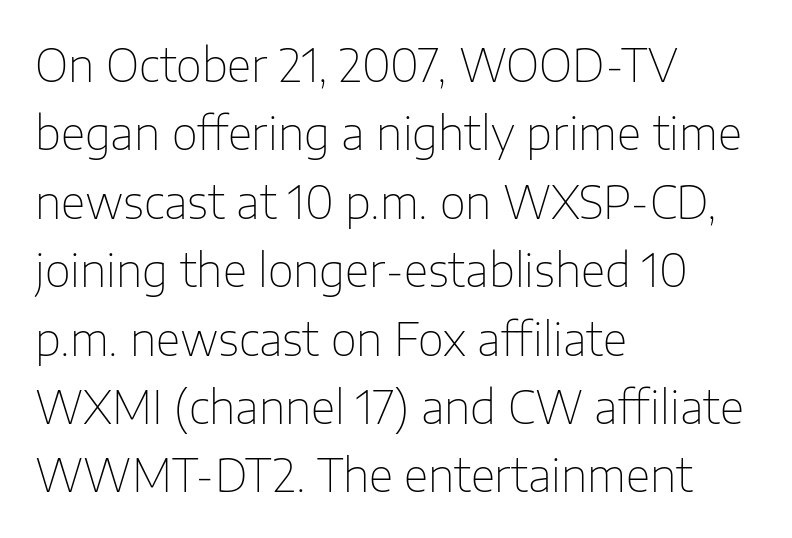
The image shows 45 px thin sans-serif type, upright; set left-aligned, normal line spacing (1.52x), normal letter spacing, not underlined; low stroke contrast and a medium x-height.
